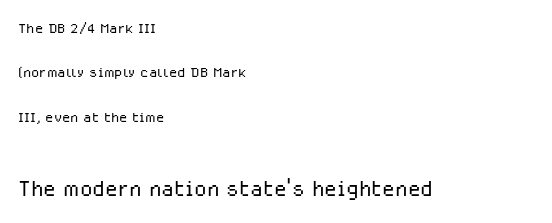
Q: Is the text bold? A: No.
Q: Is the text italic (slanted)? A: No, it is upright.
Q: Is the typeface a serif or a sans-serif typeface? A: Sans-serif.
Q: Is the text underlined? A: No.
Q: How is the paragraph aligned? A: Left-aligned.
Q: Is the spacing between letters normal or unusually wide? A: Normal.
Q: Is the spacing between lines tight, normal or loose? A: Loose.
Q: Which block of text is set in a larger size, the first (top) or the second (bottom)? A: The second (bottom) one.
Q: Width (condensed, normal, or wide)? A: Normal.
Q: Stroke contrast? A: Low.
Q: x-height? A: Medium.
Q: Monospaced? A: No.
